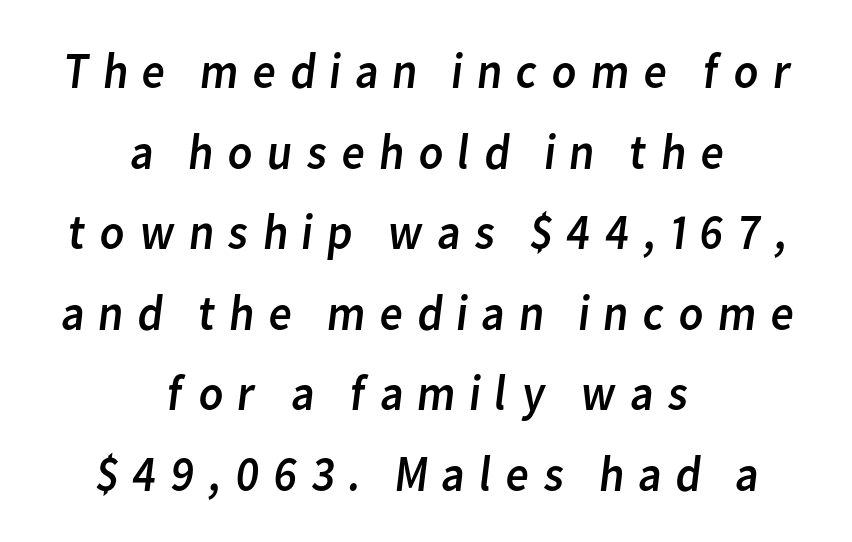
{"serif": "no", "bold": "no", "weight": "regular", "width": "normal", "stroke_contrast": "low", "x_height": "medium", "monospaced": "no", "underline": "no", "align": "center", "line_spacing": "normal", "line_spacing_ratio": 1.58, "letter_spacing": "wide", "letter_spacing_em": 0.24, "glyph_px": 51}
